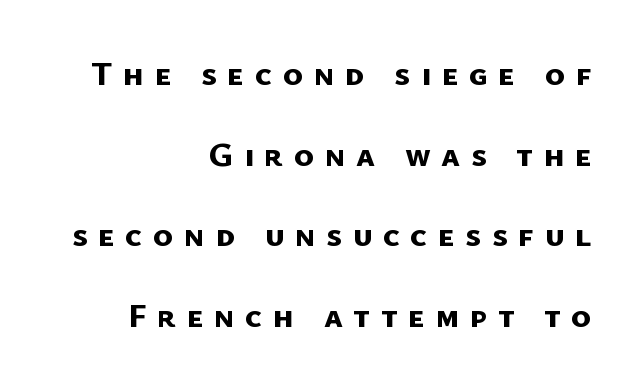
The image shows 34 px bold sans-serif type; set right-aligned, loose line spacing (2.37x), unusually wide letter spacing (+0.31 em), not underlined; low stroke contrast and a medium x-height.
